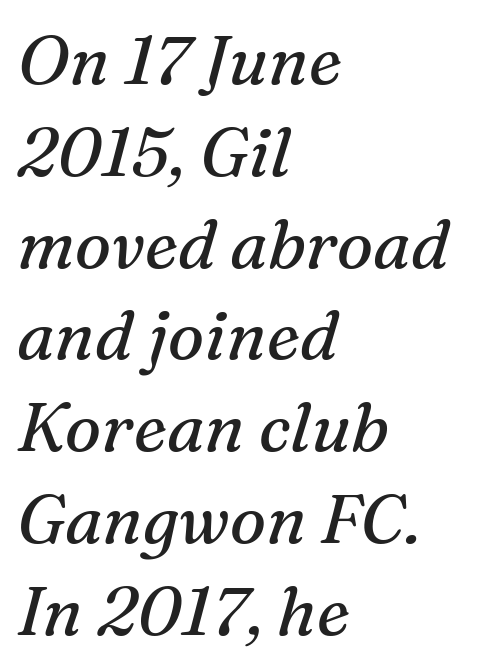
{"serif": "yes", "italic": "yes", "lean": "right", "slant_degrees": 16, "bold": "no", "weight": "regular", "width": "normal", "stroke_contrast": "medium", "x_height": "medium", "monospaced": "no", "underline": "no", "align": "left", "line_spacing": "normal", "line_spacing_ratio": 1.35, "letter_spacing": "normal", "letter_spacing_em": 0.0, "glyph_px": 68}
